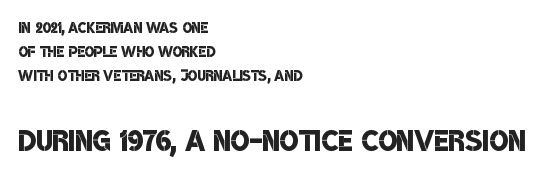
Small over large — that's the arrangement of the two blocks here. Layout note: lines flush left. The passage shown is typeset with a sans-serif family. A bit beefed up — I'd call it semibold rather than bold. Caption: standard tracking, unaltered.
